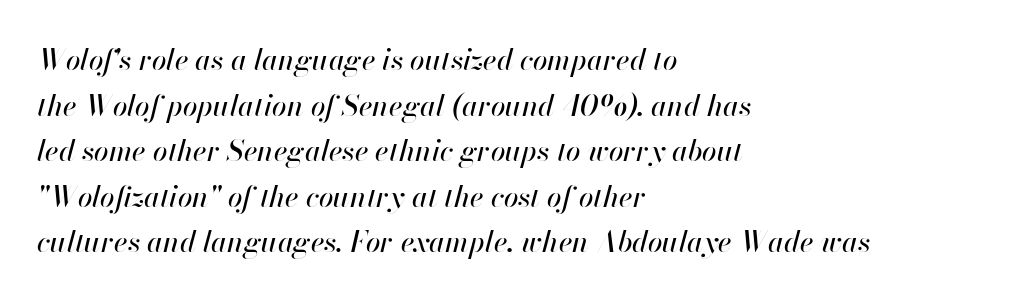
The image shows 29 px text type, italic (leaning right); set left-aligned, normal line spacing (1.57x), normal letter spacing, not underlined; high stroke contrast and a small x-height.
